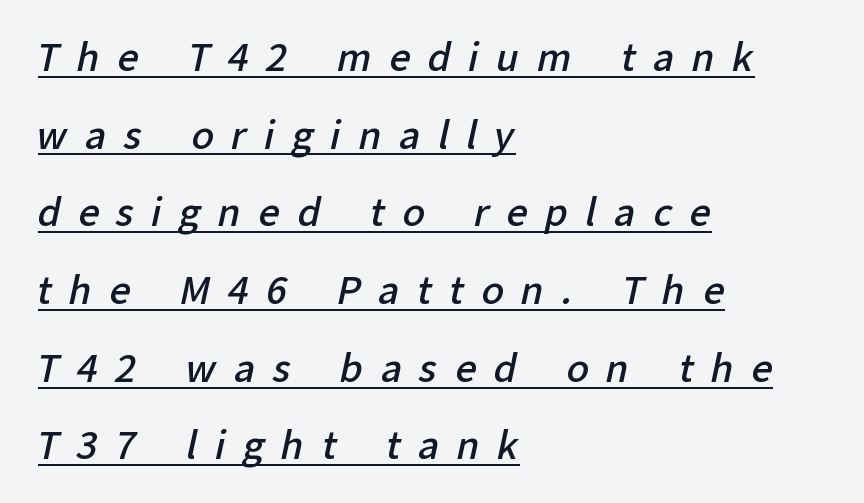
{"serif": "no", "bold": "semi", "weight": "semibold", "width": "normal", "stroke_contrast": "low", "x_height": "medium", "monospaced": "no", "underline": "yes", "align": "left", "line_spacing": "loose", "line_spacing_ratio": 2.1, "letter_spacing": "wide", "letter_spacing_em": 0.47, "glyph_px": 37}
